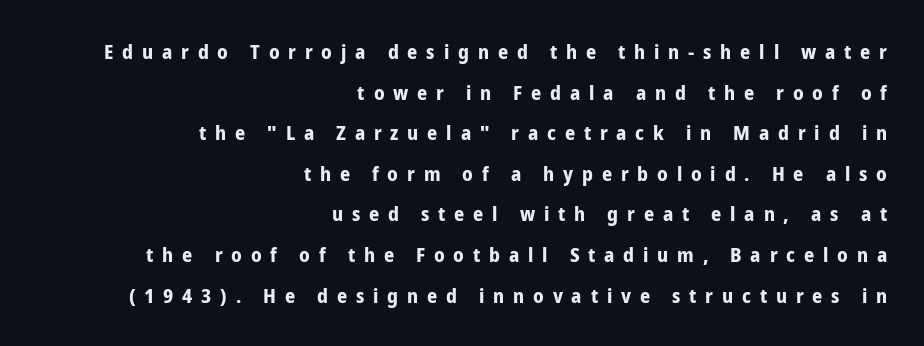
Every stem runs plumb, perpendicular to the baseline. These lines have a slow, spaced-out rhythm from letter to letter. The passage shown is emphatically bold. This rendering uses right alignment, leaving the left contour irregular.
